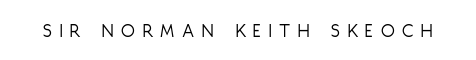
{"italic": "no", "bold": "no", "underline": "no", "letter_spacing": "wide", "letter_spacing_em": 0.39, "glyph_px": 20}
